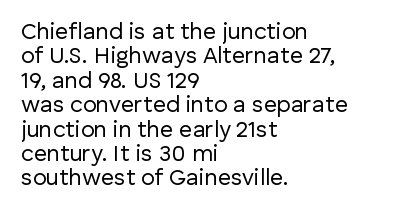
Is the letter spacing exaggerated? No — it looks like the ordinary default. The lettering stays uniformly vertical, giving the passage a roman look. One glance says dense: line gaps are narrower than usual. The face looks like a standard text weight, possibly lighter.
